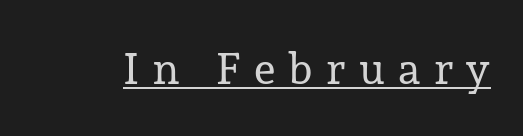
Q: Is the text bold? A: No.
Q: Is the text italic (slanted)? A: No, it is upright.
Q: Is the typeface a serif or a sans-serif typeface? A: Serif.
Q: Is the text underlined? A: Yes.
Q: Is the spacing between letters normal or unusually wide? A: Unusually wide.
Q: Width (condensed, normal, or wide)? A: Normal.
Q: Stroke contrast? A: Low.
Q: x-height? A: Medium.
Q: Monospaced? A: No.
